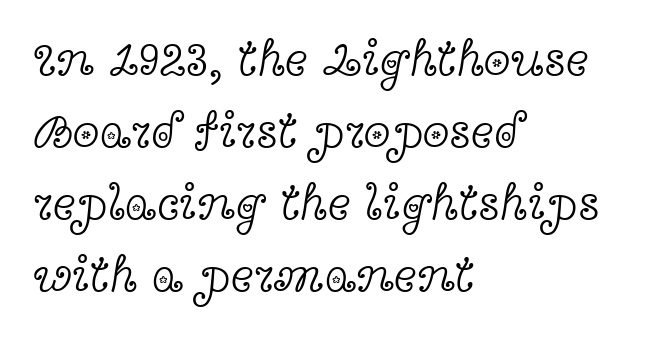
Spacing between characters is what you'd get straight out of the box. Quick note: not italic, upright. The ragged edge is on the right, which tells us the setting is flush left. The rows are spaced the way most documents space them. Bold? No — there's no thickening of the strokes.
